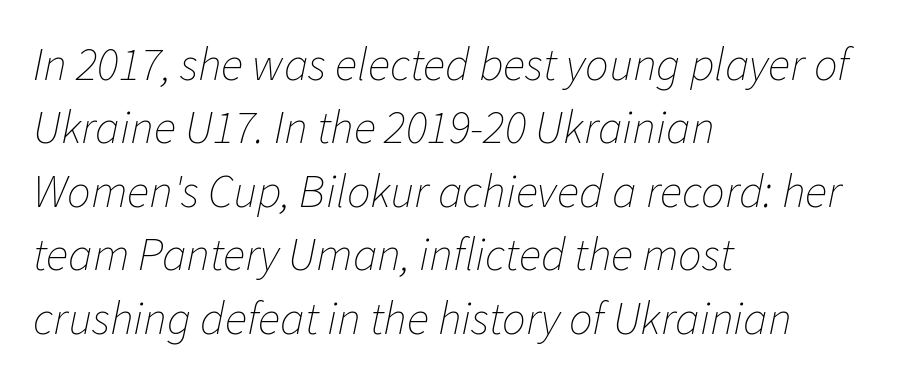
{"italic": "yes", "lean": "right", "slant_degrees": 11, "bold": "no", "weight": "thin", "width": "normal", "stroke_contrast": "low", "x_height": "medium", "monospaced": "no", "underline": "no", "align": "left", "line_spacing": "normal", "line_spacing_ratio": 1.35, "letter_spacing": "normal", "letter_spacing_em": 0.0, "glyph_px": 47}
